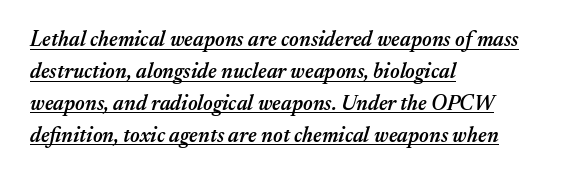
Q: Is the text bold? A: Semi-bold.
Q: Is the text italic (slanted)? A: Yes, it leans right by about 17 degrees.
Q: Is the text underlined? A: Yes.
Q: How is the paragraph aligned? A: Left-aligned.
Q: Is the spacing between letters normal or unusually wide? A: Normal.
Q: Is the spacing between lines tight, normal or loose? A: Normal.
